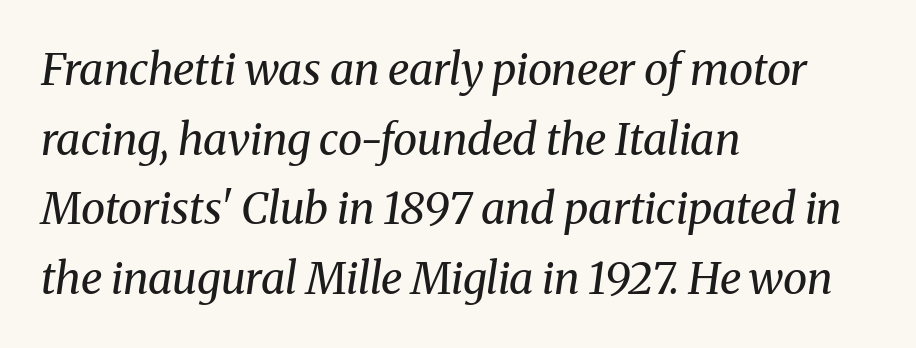
The image shows 44 px regular-weight serif type, italic (leaning right); set left-aligned, normal line spacing (1.58x), normal letter spacing, not underlined; medium stroke contrast and a medium x-height.
